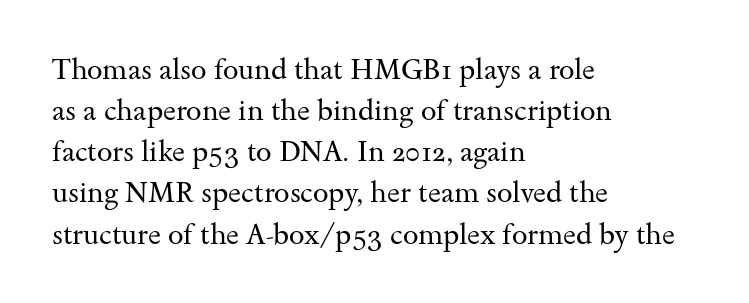
{"serif": "yes", "italic": "no", "bold": "no", "weight": "regular", "width": "wide", "stroke_contrast": "medium", "x_height": "small", "monospaced": "no", "underline": "no", "align": "left", "line_spacing": "normal", "line_spacing_ratio": 1.47, "letter_spacing": "normal", "letter_spacing_em": 0.0, "glyph_px": 28}
